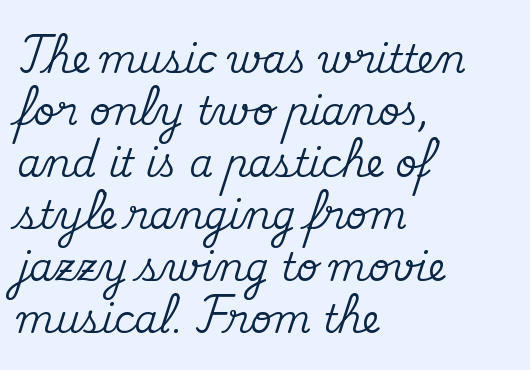
{"serif": "yes", "width": "normal", "stroke_contrast": "medium", "x_height": "small", "monospaced": "no", "underline": "no", "align": "left", "line_spacing": "normal", "line_spacing_ratio": 1.37, "letter_spacing": "normal", "letter_spacing_em": 0.0, "glyph_px": 38}
